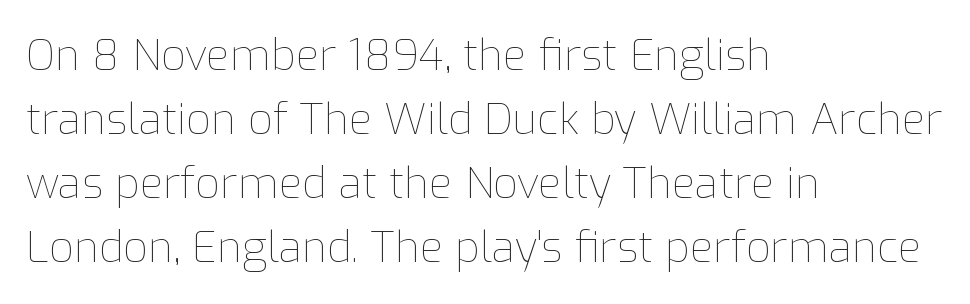
Q: Is the text bold? A: No.
Q: Is the text italic (slanted)? A: No, it is upright.
Q: Is the text underlined? A: No.
Q: How is the paragraph aligned? A: Left-aligned.
Q: Is the spacing between letters normal or unusually wide? A: Normal.
Q: Is the spacing between lines tight, normal or loose? A: Normal.
Q: Width (condensed, normal, or wide)? A: Normal.
Q: Stroke contrast? A: Low.
Q: x-height? A: Medium.
Q: Monospaced? A: No.
